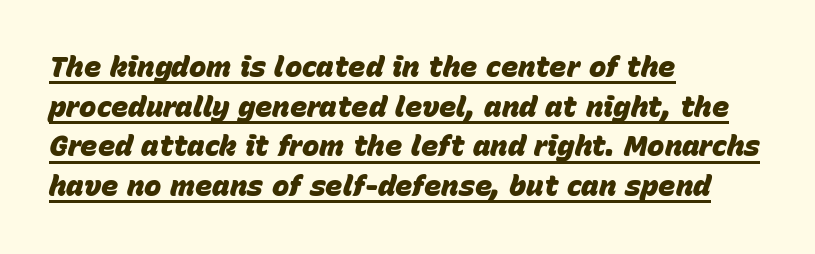
The image shows 29 px heavy type, italic (leaning right); set left-aligned, normal line spacing (1.37x), normal letter spacing, underlined; low stroke contrast and a large x-height.
